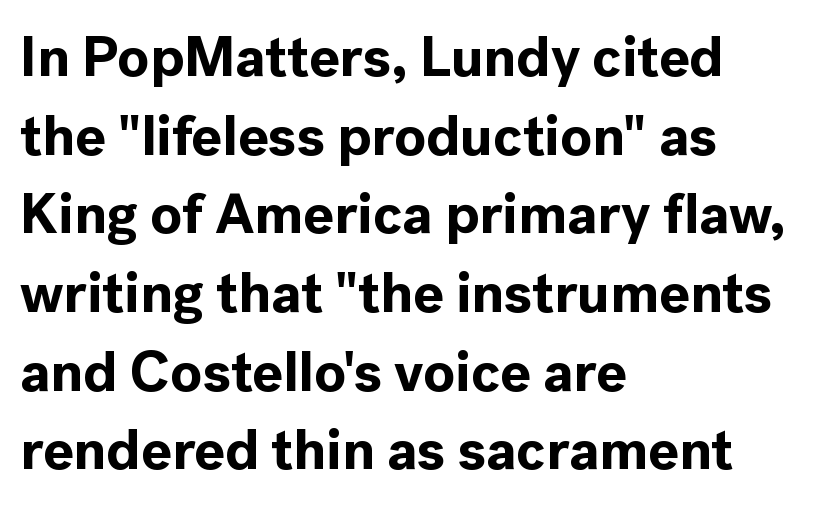
Posture: straight, roman, zero tilt. Every letter is thick-stroked: bold, no question. These lines sit exactly where default settings would place them. Reading down the block, your eye returns to a fixed left position each line. The face used here is proportionally spaced, like ordinary book or web type. This rendering employs a face without finishing strokes, i.e., a sans-serif.
